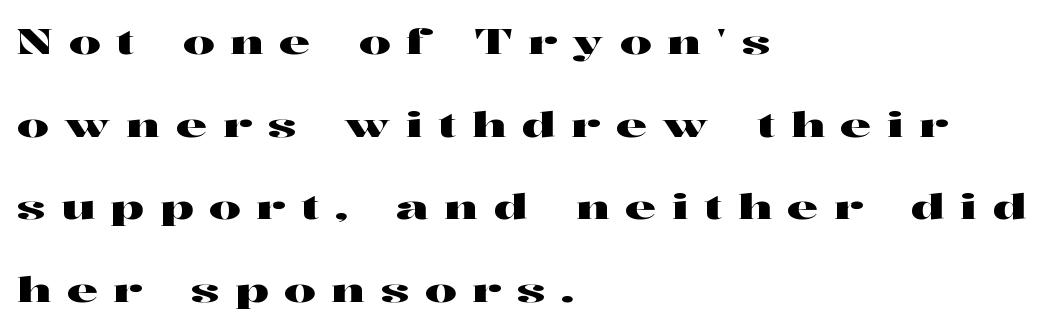
Q: Is the text italic (slanted)? A: No, it is upright.
Q: Is the typeface a serif or a sans-serif typeface? A: Serif.
Q: Is the text underlined? A: No.
Q: How is the paragraph aligned? A: Left-aligned.
Q: Is the spacing between letters normal or unusually wide? A: Unusually wide.
Q: Is the spacing between lines tight, normal or loose? A: Loose.
Q: Width (condensed, normal, or wide)? A: Wide.
Q: Stroke contrast? A: High.
Q: x-height? A: Medium.
Q: Monospaced? A: No.
